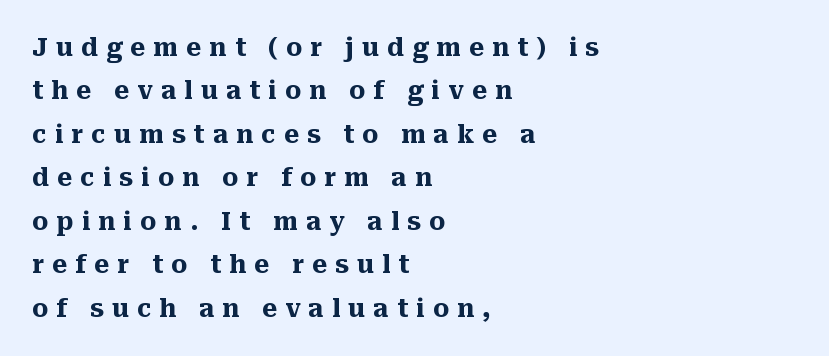
The image shows 25 px bold type, upright; set left-aligned, line spacing 1.74x, unusually wide letter spacing (+0.33 em), not underlined.
